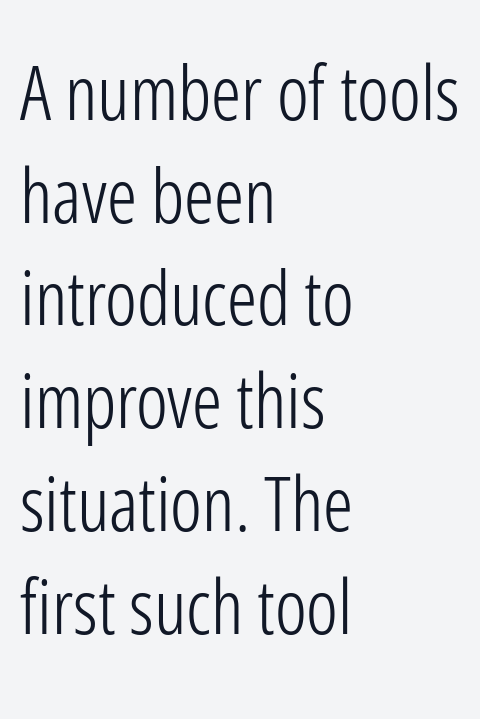
{"serif": "no", "italic": "no", "bold": "no", "weight": "light", "width": "condensed", "stroke_contrast": "low", "x_height": "medium", "monospaced": "no", "underline": "no", "align": "left", "line_spacing": "normal", "line_spacing_ratio": 1.37, "letter_spacing": "normal", "letter_spacing_em": 0.0, "glyph_px": 75}
